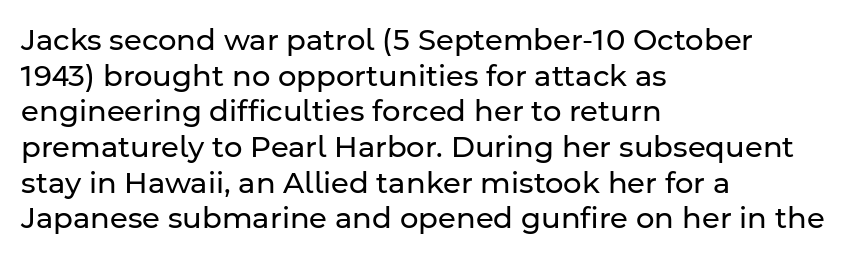
The image shows 29 px regular-weight sans-serif type, upright; set left-aligned, line spacing 1.23x, normal letter spacing, not underlined; low stroke contrast and a medium x-height.
